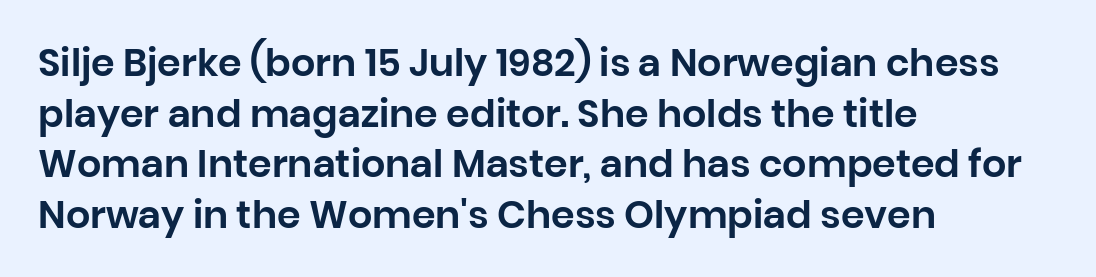
The image shows 38 px sans-serif type, upright; set left-aligned, normal line spacing (1.33x), normal letter spacing, not underlined; low stroke contrast and a large x-height.
